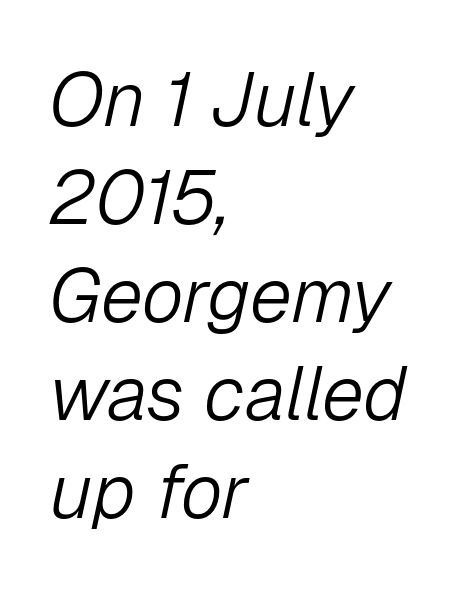
The setting favours the left margin, as ordinary paragraphs usually do. The rendering uses natural spacing where letterforms have individual widths. The passage shown has conventional tracking throughout. The passage shown stacks its lines at a standard gap. Quick note: italic.
